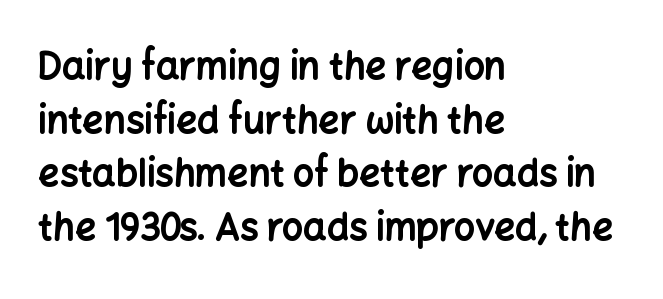
Q: Is the text bold? A: Yes.
Q: Is the text italic (slanted)? A: No, it is upright.
Q: Is the typeface a serif or a sans-serif typeface? A: Sans-serif.
Q: Is the text underlined? A: No.
Q: How is the paragraph aligned? A: Left-aligned.
Q: Is the spacing between letters normal or unusually wide? A: Normal.
Q: Is the spacing between lines tight, normal or loose? A: Normal.
Q: Width (condensed, normal, or wide)? A: Normal.
Q: Stroke contrast? A: Low.
Q: x-height? A: Medium.
Q: Monospaced? A: No.
